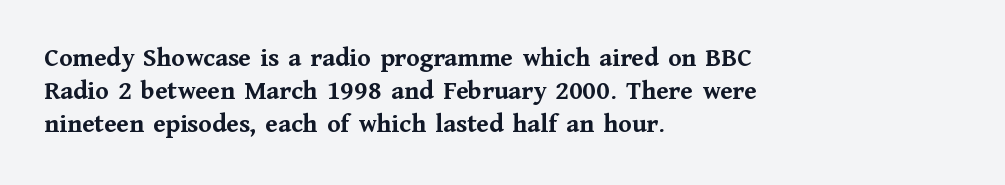
{"italic": "no", "bold": "yes", "underline": "no", "align": "left", "line_spacing_ratio": 1.23, "letter_spacing": "normal", "letter_spacing_em": 0.0, "glyph_px": 27}
